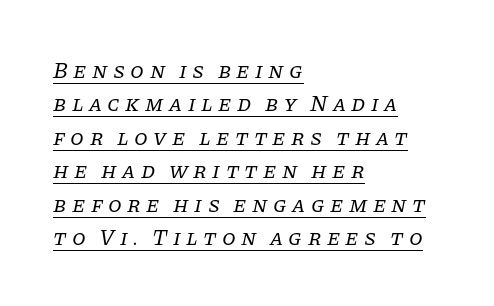
The image shows 22 px text type, italic (leaning right); set left-aligned, normal line spacing (1.52x), unusually wide letter spacing (+0.24 em), underlined.
